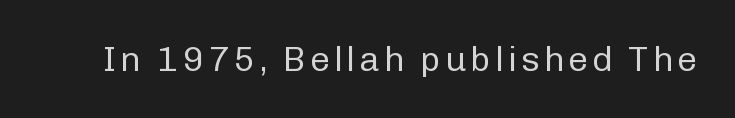
Q: Is the text bold? A: No.
Q: Is the text italic (slanted)? A: No, it is upright.
Q: Is the typeface a serif or a sans-serif typeface? A: Sans-serif.
Q: Is the text underlined? A: No.
Q: Width (condensed, normal, or wide)? A: Normal.
Q: Stroke contrast? A: Low.
Q: x-height? A: Medium.
Q: Monospaced? A: No.
